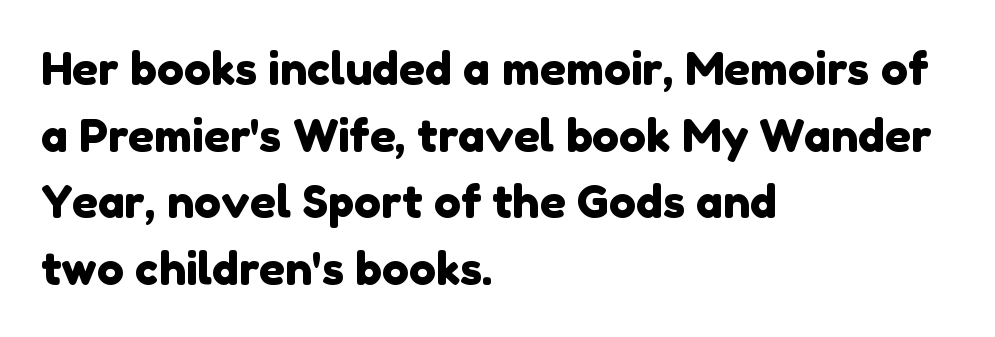
Q: Is the typeface a serif or a sans-serif typeface? A: Sans-serif.
Q: Is the text underlined? A: No.
Q: How is the paragraph aligned? A: Left-aligned.
Q: Is the spacing between letters normal or unusually wide? A: Normal.
Q: Is the spacing between lines tight, normal or loose? A: Normal.
Q: Width (condensed, normal, or wide)? A: Normal.
Q: Stroke contrast? A: Low.
Q: x-height? A: Medium.
Q: Monospaced? A: No.
